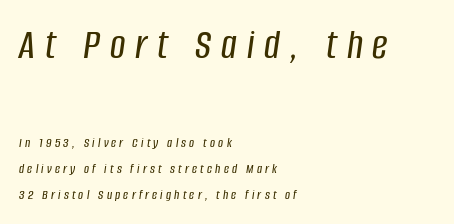
Q: Is the text italic (slanted)? A: Yes, it leans right by about 8 degrees.
Q: Is the text underlined? A: No.
Q: How is the paragraph aligned? A: Left-aligned.
Q: Is the spacing between letters normal or unusually wide? A: Unusually wide.
Q: Which block of text is set in a larger size, the first (top) or the second (bottom)? A: The first (top) one.
Q: Width (condensed, normal, or wide)? A: Condensed.
Q: Stroke contrast? A: Low.
Q: x-height? A: Large.
Q: Monospaced? A: No.
